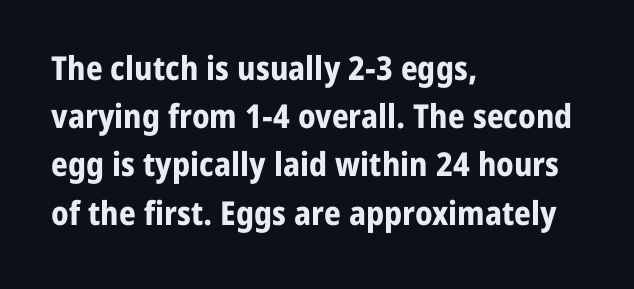
{"serif": "no", "italic": "no", "bold": "yes", "weight": "bold", "width": "normal", "stroke_contrast": "low", "x_height": "medium", "monospaced": "no", "underline": "no", "align": "left", "line_spacing": "normal", "line_spacing_ratio": 1.46, "letter_spacing": "normal", "letter_spacing_em": 0.0, "glyph_px": 33}
